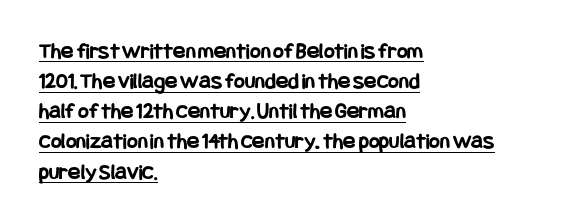
{"italic": "no", "bold": "yes", "underline": "yes", "align": "left", "line_spacing": "normal", "line_spacing_ratio": 1.31, "letter_spacing": "normal", "letter_spacing_em": 0.0, "glyph_px": 23}
